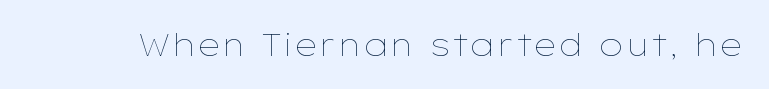
The image shows 31 px thin, wide type, upright; set normal letter spacing, not underlined; low stroke contrast and a medium x-height.
